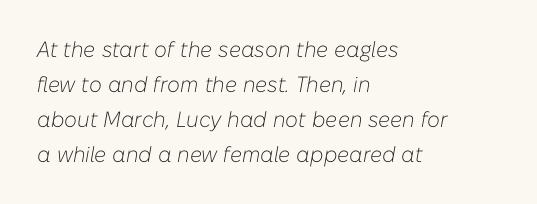
Line spacing here is normal. Characters are canted at an angle relative to the baseline's perpendicular. The space directly below the letters is spotless. Counters stay open thanks to moderate or lighter strokes. Students, note that the glyphs here touch the page at normal intervals.
